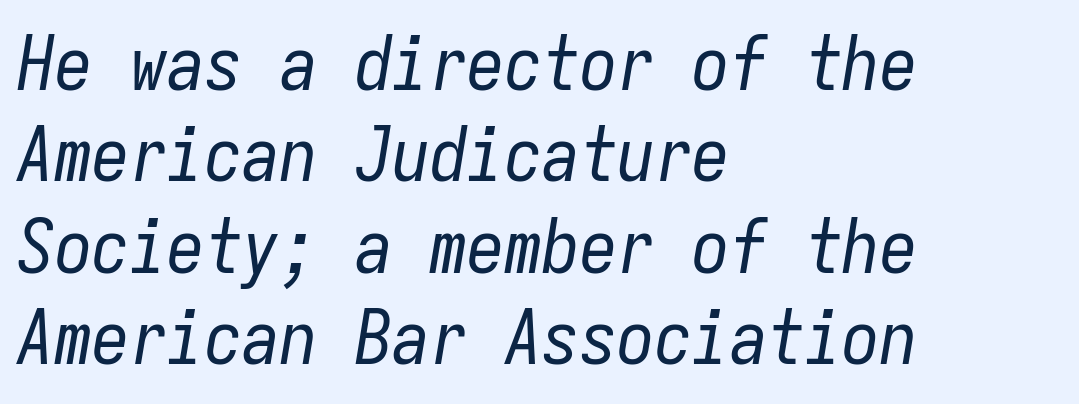
Q: Is the text bold? A: No.
Q: Is the text italic (slanted)? A: Yes, it leans right by about 9 degrees.
Q: Is the text underlined? A: No.
Q: How is the paragraph aligned? A: Left-aligned.
Q: Is the spacing between letters normal or unusually wide? A: Normal.
Q: Width (condensed, normal, or wide)? A: Condensed.
Q: Stroke contrast? A: Low.
Q: x-height? A: Medium.
Q: Monospaced? A: Yes.
